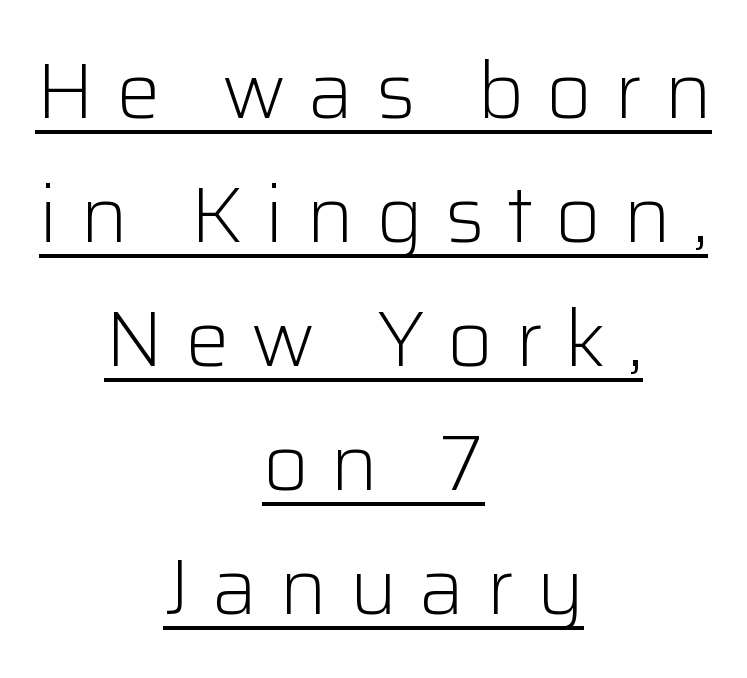
Both edges are ragged and mirror each other, which tells us the setting is centered. Quick note: underline on. A roman cut, with each character standing at attention. The text was rendered using a sans face with plain stroke endings.
